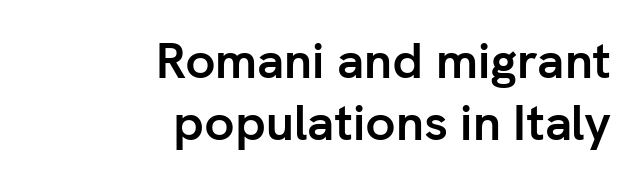
When letters stand straight like this, we call the style roman or upright. You can tell from the bare stems that sans-serif type was used. This rendering uses right alignment, leaving the left contour irregular. Check the space under the baseline: it is left empty. Does the leading feel generous? No, just average. Do the characters align in a grid? No, the font is proportional.
